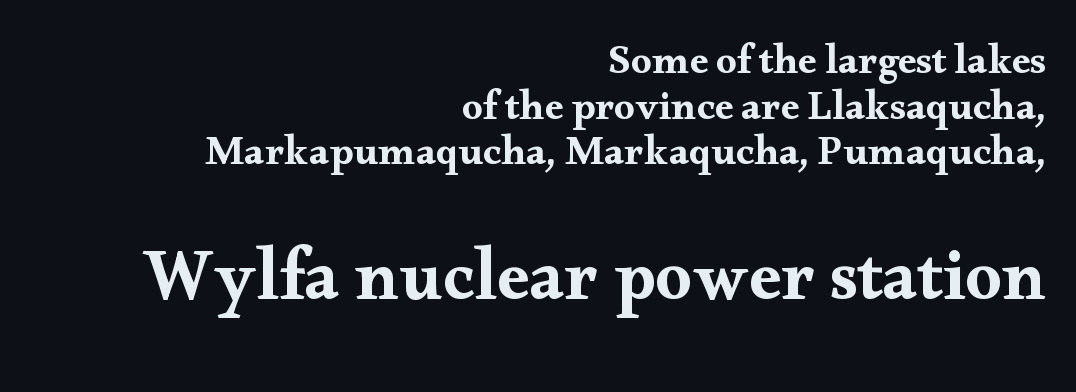
The rendering uses natural spacing where letterforms have individual widths. Typographically, this falls in the serif category. Nobody drew a line under any word here. Style check: upright.
